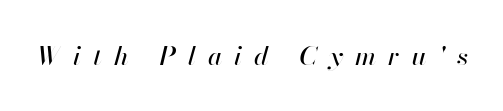
Q: Is the text italic (slanted)? A: Yes, it leans right by about 13 degrees.
Q: Is the text underlined? A: No.
Q: Is the spacing between letters normal or unusually wide? A: Unusually wide.
